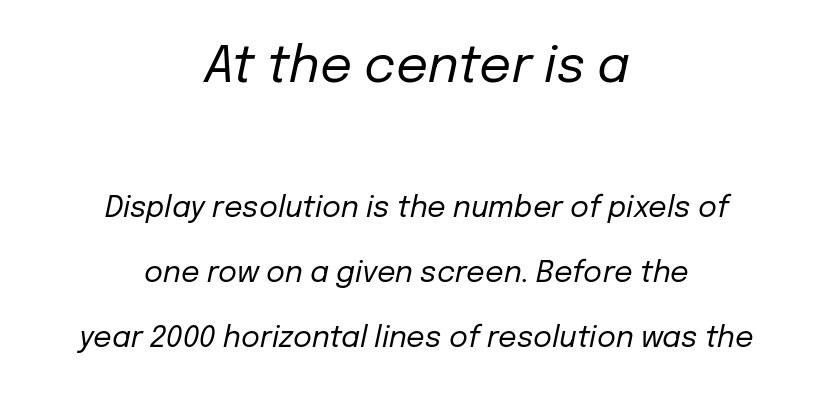
Q: Is the text bold? A: No.
Q: Is the text italic (slanted)? A: Yes, it leans right by about 12 degrees.
Q: Is the text underlined? A: No.
Q: How is the paragraph aligned? A: Centered.
Q: Is the spacing between letters normal or unusually wide? A: Normal.
Q: Is the spacing between lines tight, normal or loose? A: Loose.
Q: Which block of text is set in a larger size, the first (top) or the second (bottom)? A: The first (top) one.
Q: Width (condensed, normal, or wide)? A: Normal.
Q: Stroke contrast? A: Low.
Q: x-height? A: Medium.
Q: Monospaced? A: No.
